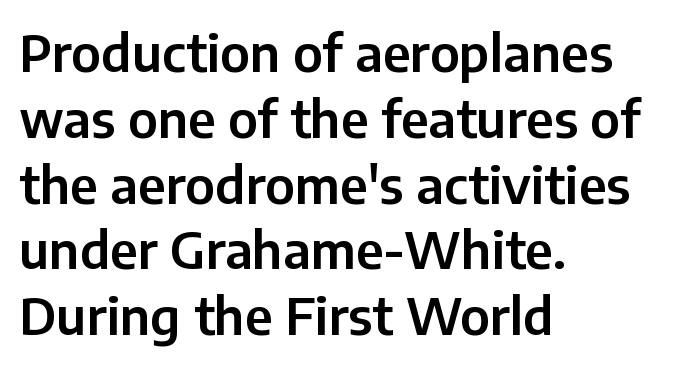
Q: Is the text italic (slanted)? A: No, it is upright.
Q: Is the typeface a serif or a sans-serif typeface? A: Sans-serif.
Q: Is the text underlined? A: No.
Q: How is the paragraph aligned? A: Left-aligned.
Q: Is the spacing between letters normal or unusually wide? A: Normal.
Q: Is the spacing between lines tight, normal or loose? A: Normal.
Q: Width (condensed, normal, or wide)? A: Normal.
Q: Stroke contrast? A: Low.
Q: x-height? A: Medium.
Q: Monospaced? A: No.
